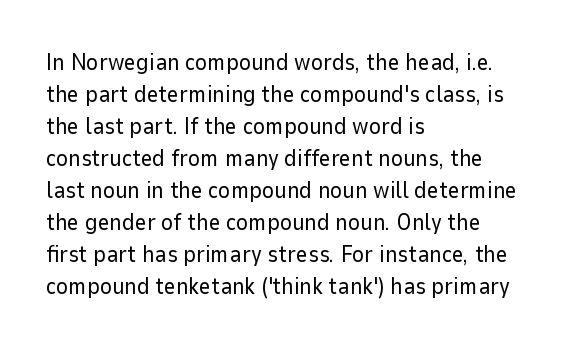
Q: Is the text bold? A: No.
Q: Is the text italic (slanted)? A: No, it is upright.
Q: Is the text underlined? A: No.
Q: How is the paragraph aligned? A: Left-aligned.
Q: Is the spacing between letters normal or unusually wide? A: Normal.
Q: Is the spacing between lines tight, normal or loose? A: Normal.
